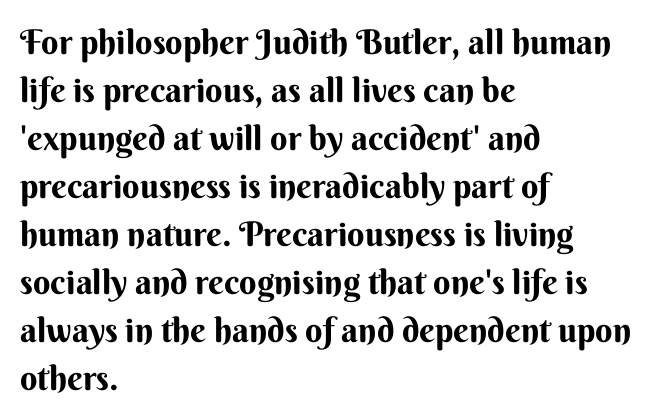
{"serif": "no", "italic": "no", "bold": "yes", "weight": "bold", "width": "normal", "stroke_contrast": "medium", "x_height": "small", "monospaced": "no", "underline": "no", "align": "left", "line_spacing": "normal", "line_spacing_ratio": 1.41, "letter_spacing": "normal", "letter_spacing_em": 0.0, "glyph_px": 34}
